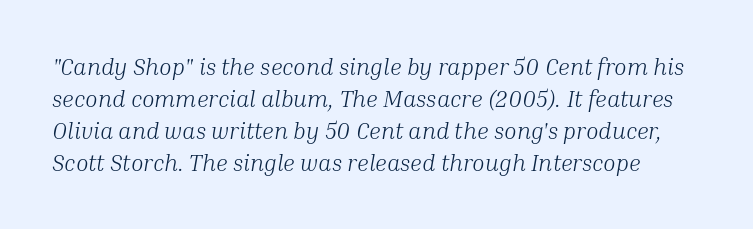
{"italic": "yes", "lean": "right", "slant_degrees": 10, "bold": "no", "underline": "no", "line_spacing": "normal", "line_spacing_ratio": 1.39, "letter_spacing": "normal", "letter_spacing_em": 0.0, "glyph_px": 23}
